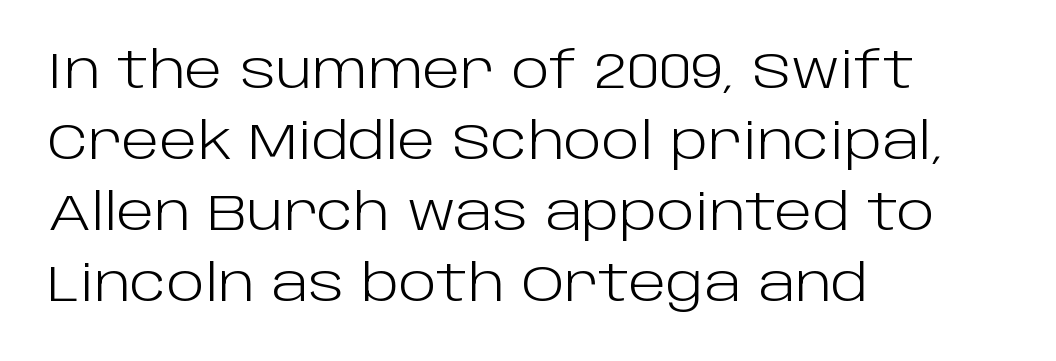
Q: Is the text bold? A: No.
Q: Is the text italic (slanted)? A: No, it is upright.
Q: Is the typeface a serif or a sans-serif typeface? A: Sans-serif.
Q: Is the text underlined? A: No.
Q: How is the paragraph aligned? A: Left-aligned.
Q: Is the spacing between letters normal or unusually wide? A: Normal.
Q: Is the spacing between lines tight, normal or loose? A: Normal.
Q: Width (condensed, normal, or wide)? A: Normal.
Q: Stroke contrast? A: Low.
Q: x-height? A: Large.
Q: Monospaced? A: No.
